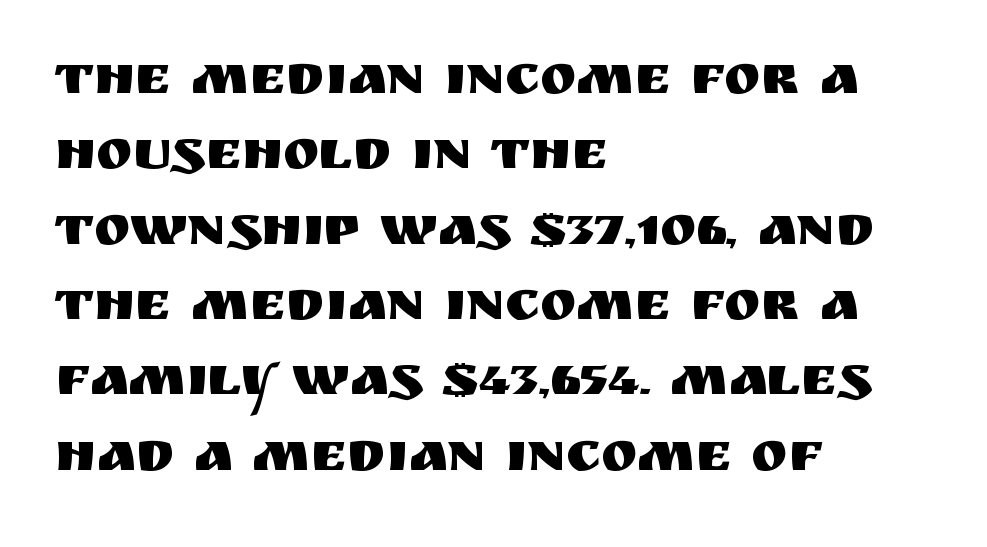
Is there any slant? The stems are plumb. Do the characters align in a grid? No, the font is proportional. Font category for this specimen: sans-serif. Teacher's note: observe the even left margin — that is flush-left alignment. Does extra space separate the letters? No, they use regular spacing.
